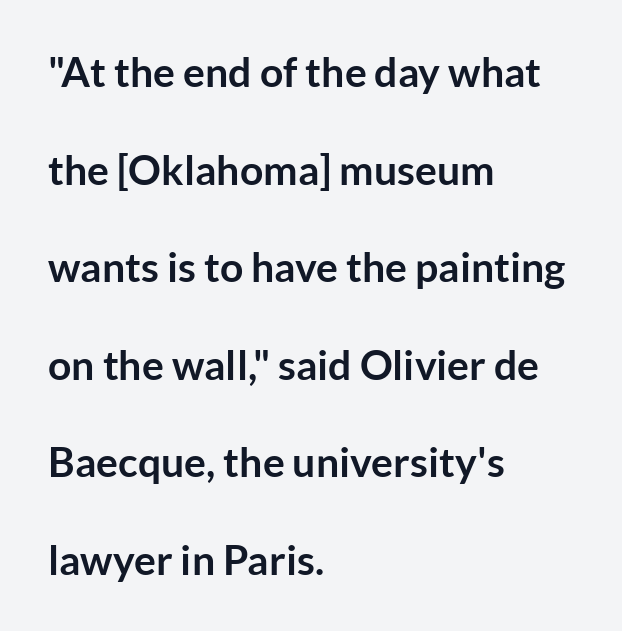
The image shows 41 px semibold sans-serif type, upright; set left-aligned, loose line spacing (2.38x), normal letter spacing, not underlined; low stroke contrast and a medium x-height.
